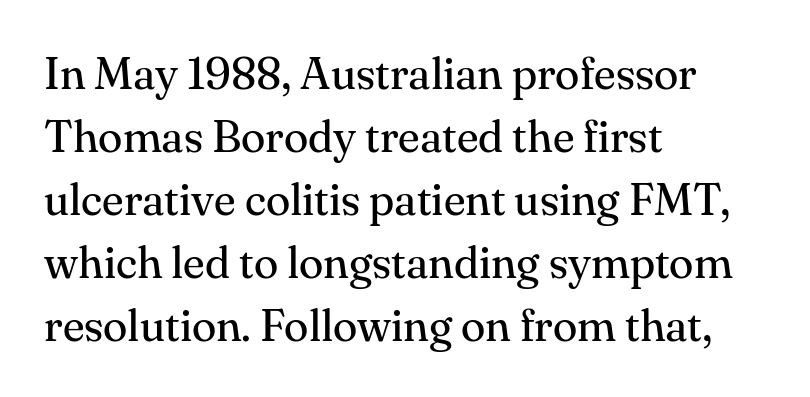
The image shows 45 px regular-weight serif type, upright; set left-aligned, normal line spacing (1.4x), normal letter spacing, not underlined; medium stroke contrast and a small x-height.
